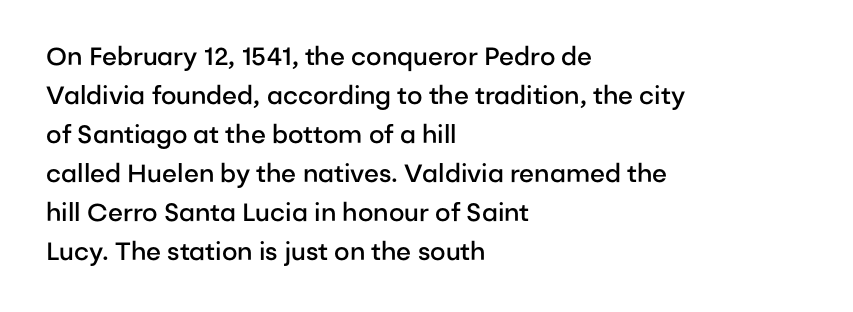
Nope, not italic — everything's standing straight. Semibold letterforms, between regular and bold. A typesetter would call this leading conventional body-copy spacing. Any mark beneath the type? The region is blank. The rendering anchors every line to the left-hand side. Letter spacing: default.
